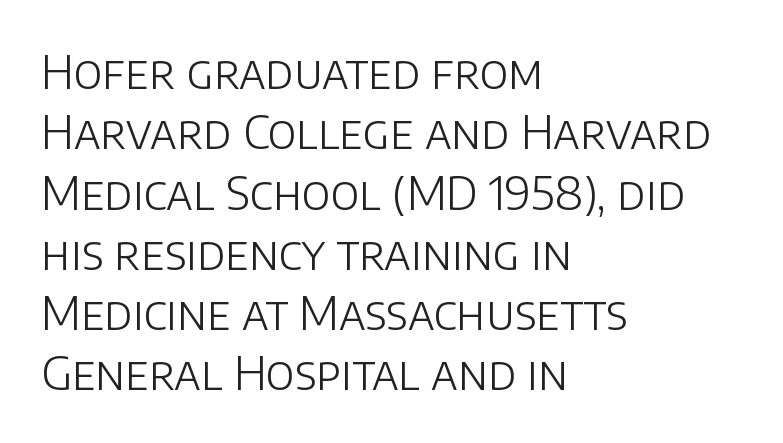
The line texture is even and compact thanks to regular tracking. Type without underlining. Does the leading feel generous? No, just average. The rendering uses natural spacing where letterforms have individual widths.
